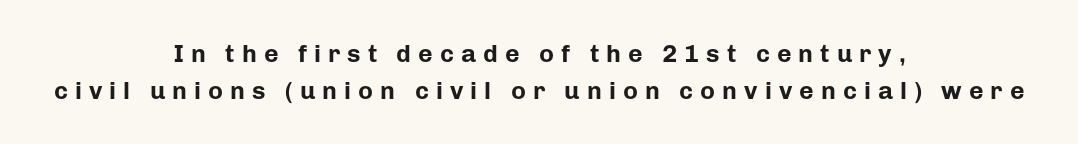
Alignment: centered. If you drew a line through each stem, it would be perfectly vertical. In terms of leading, this rendering sits right in the middle. Glyph-to-glyph distance is far greater than everyday printed text. A dark, heavy texture on the line: the type is bold. Decoration check: the copy has no underline.
